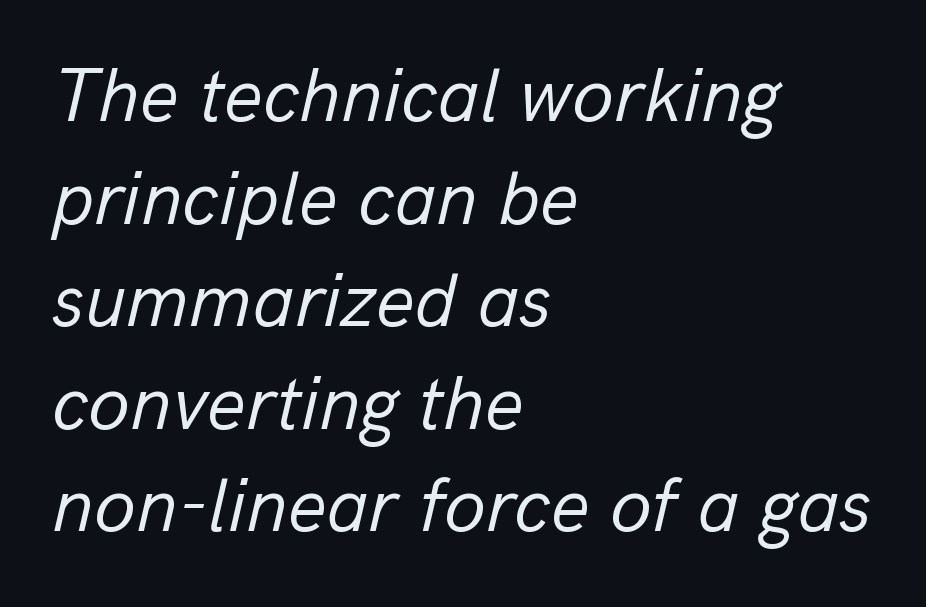
Q: Is the text bold? A: No.
Q: Is the text italic (slanted)? A: Yes, it leans right by about 13 degrees.
Q: Is the text underlined? A: No.
Q: How is the paragraph aligned? A: Left-aligned.
Q: Is the spacing between letters normal or unusually wide? A: Normal.
Q: Is the spacing between lines tight, normal or loose? A: Normal.
Q: Width (condensed, normal, or wide)? A: Normal.
Q: Stroke contrast? A: Low.
Q: x-height? A: Medium.
Q: Monospaced? A: No.
